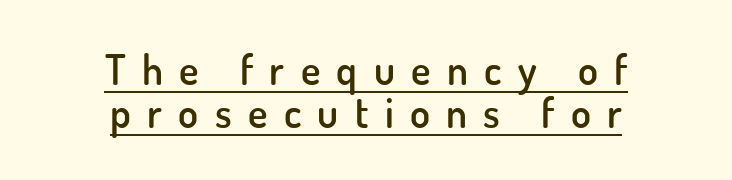
Q: Is the text bold? A: Semi-bold.
Q: Is the text italic (slanted)? A: No, it is upright.
Q: Is the typeface a serif or a sans-serif typeface? A: Sans-serif.
Q: Is the text underlined? A: Yes.
Q: How is the paragraph aligned? A: Centered.
Q: Is the spacing between letters normal or unusually wide? A: Unusually wide.
Q: Is the spacing between lines tight, normal or loose? A: Tight.
Q: Width (condensed, normal, or wide)? A: Normal.
Q: Stroke contrast? A: Low.
Q: x-height? A: Small.
Q: Monospaced? A: No.
